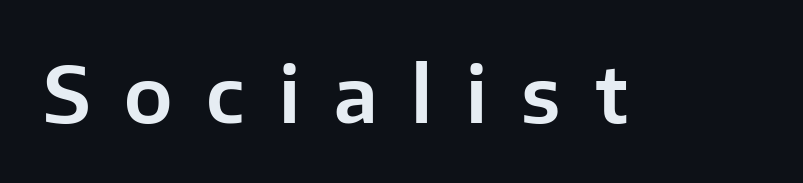
Q: Is the text italic (slanted)? A: No, it is upright.
Q: Is the typeface a serif or a sans-serif typeface? A: Sans-serif.
Q: Is the text underlined? A: No.
Q: Is the spacing between letters normal or unusually wide? A: Unusually wide.
Q: Width (condensed, normal, or wide)? A: Normal.
Q: Stroke contrast? A: Low.
Q: x-height? A: Medium.
Q: Monospaced? A: No.
